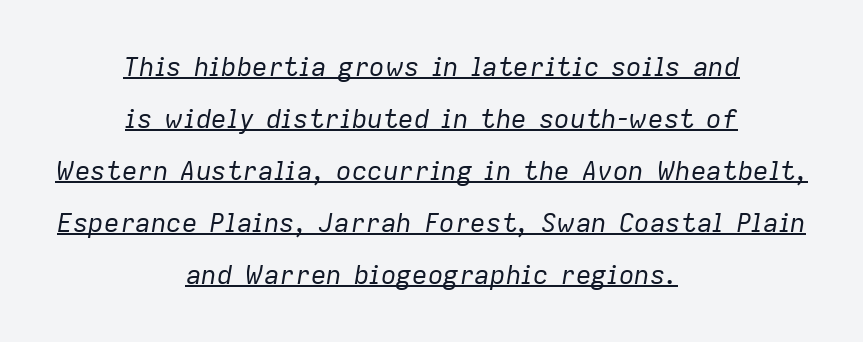
The face used here has a pronounced slope to its letters. What's the leading like? Stretched, with rows far apart. The type is set solid horizontally, with unmodified tracking. Notice how a bar underscores the lettering throughout. The rag falls on both sides of this text block equally.
